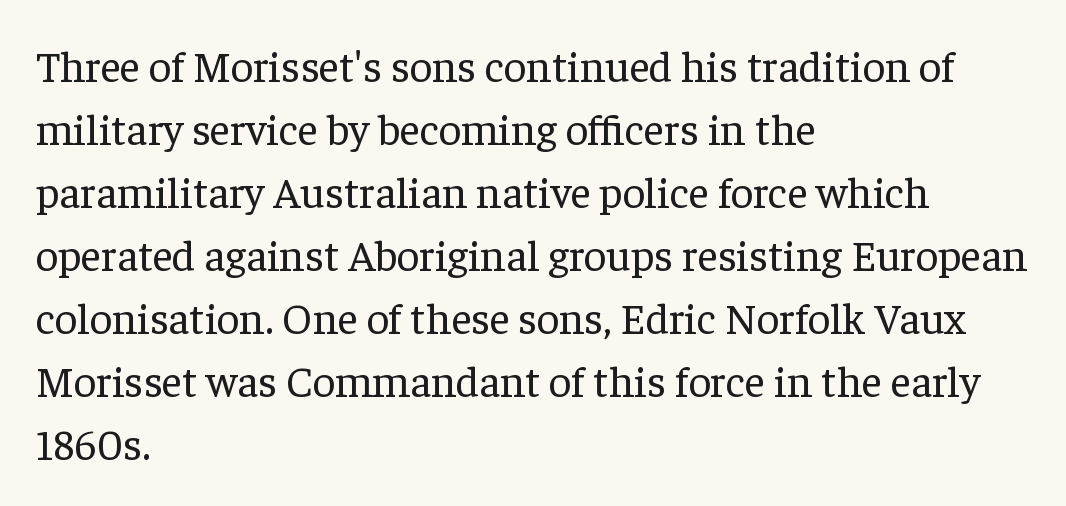
{"serif": "yes", "italic": "no", "bold": "no", "weight": "regular", "width": "normal", "stroke_contrast": "low", "x_height": "medium", "monospaced": "no", "underline": "no", "align": "left", "line_spacing": "normal", "line_spacing_ratio": 1.43, "letter_spacing": "normal", "letter_spacing_em": 0.0, "glyph_px": 44}
